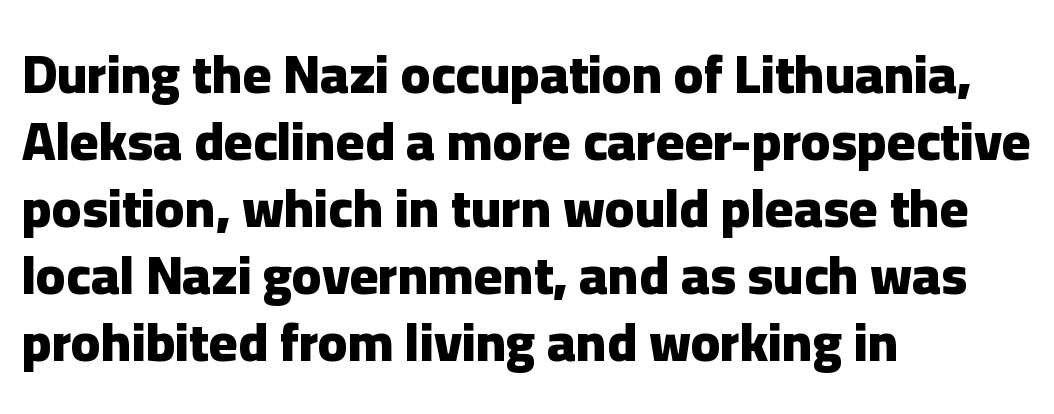
{"serif": "no", "italic": "no", "bold": "yes", "weight": "heavy", "width": "normal", "stroke_contrast": "low", "x_height": "medium", "monospaced": "no", "underline": "no", "align": "left", "line_spacing_ratio": 1.24, "letter_spacing": "normal", "letter_spacing_em": 0.0, "glyph_px": 54}
